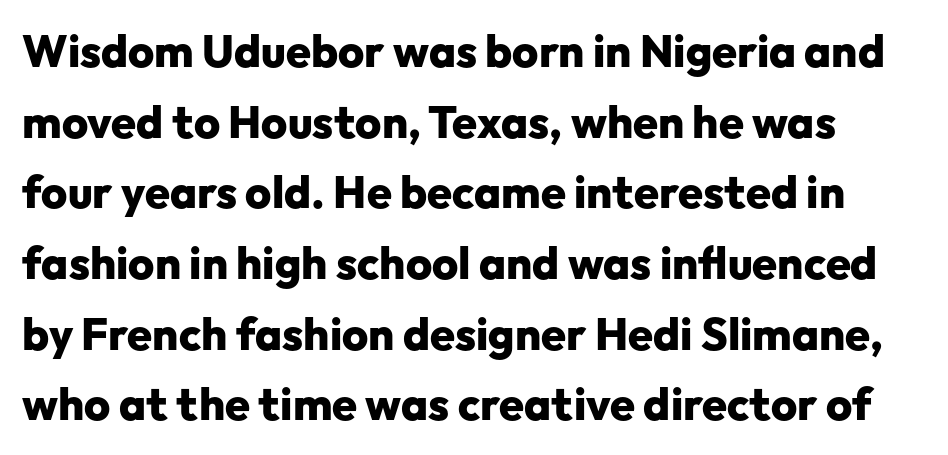
The image shows 45 px heavy sans-serif type, upright; set normal line spacing (1.57x), normal letter spacing, not underlined; low stroke contrast and a medium x-height.
